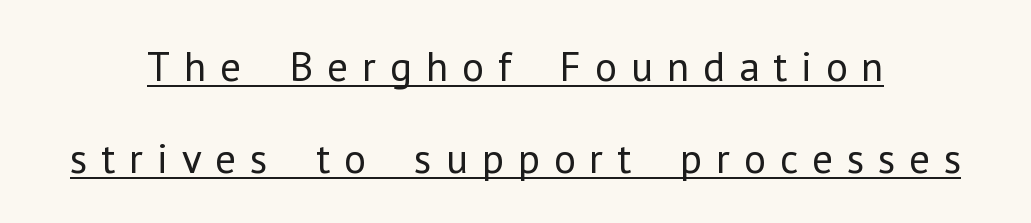
{"serif": "no", "italic": "no", "bold": "no", "weight": "regular", "width": "normal", "stroke_contrast": "low", "x_height": "medium", "monospaced": "no", "underline": "yes", "align": "center", "line_spacing": "loose", "line_spacing_ratio": 2.19, "letter_spacing": "wide", "letter_spacing_em": 0.33, "glyph_px": 42}
